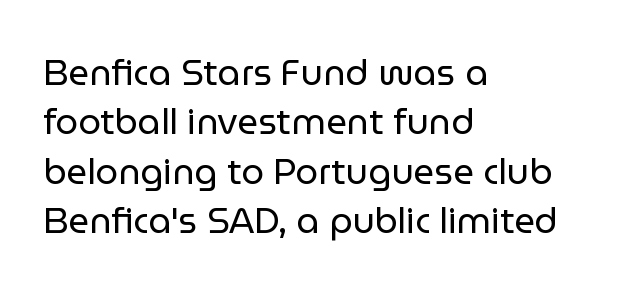
{"serif": "no", "italic": "no", "bold": "no", "weight": "regular", "width": "normal", "stroke_contrast": "low", "x_height": "medium", "monospaced": "no", "underline": "no", "align": "left", "line_spacing": "normal", "line_spacing_ratio": 1.37, "letter_spacing": "normal", "letter_spacing_em": 0.0, "glyph_px": 36}
